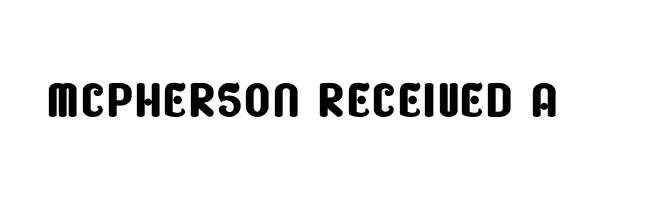
Q: Is the typeface a serif or a sans-serif typeface? A: Sans-serif.
Q: Is the text underlined? A: No.
Q: Is the spacing between letters normal or unusually wide? A: Normal.
Q: Width (condensed, normal, or wide)? A: Condensed.
Q: Stroke contrast? A: Low.
Q: x-height? A: Large.
Q: Monospaced? A: No.
